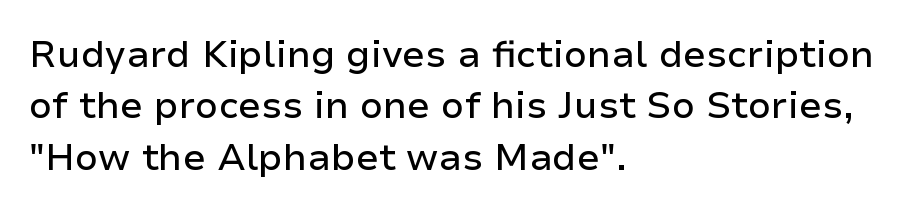
The image shows 37 px sans-serif type, upright; set left-aligned, normal line spacing (1.39x), normal letter spacing, not underlined; low stroke contrast and a medium x-height.
